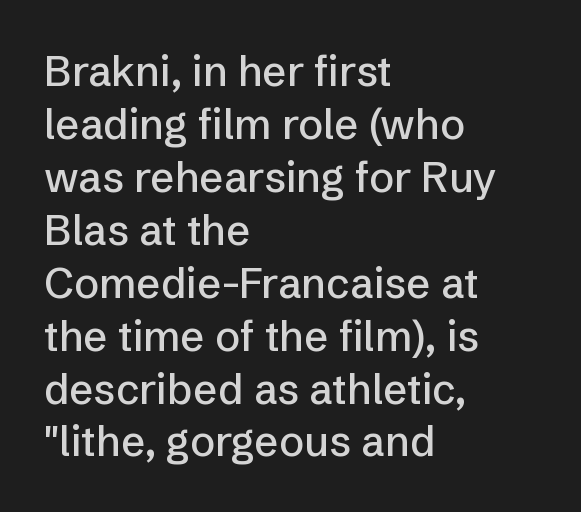
The image shows 42 px sans-serif type, upright; set left-aligned, normal line spacing (1.26x), normal letter spacing, not underlined; low stroke contrast and a medium x-height.
